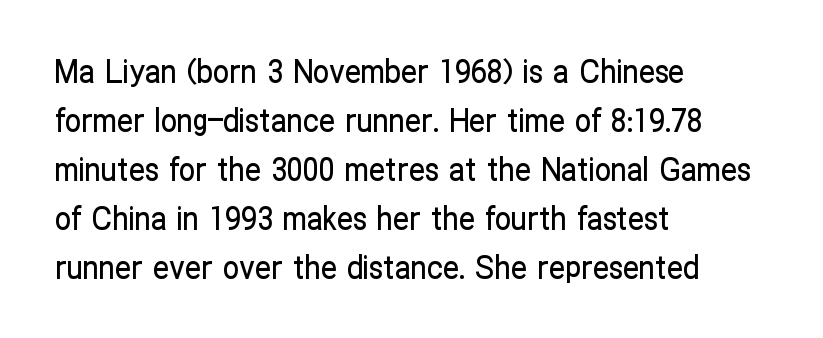
Students, observe: this is what conventionally led text looks like. How are the letters spaced? Ordinarily, with no added tracking. Notice how the passage keeps a crisp vertical edge on the left only. Character widths vary here, with narrow letters taking less room than wide ones. The type family on display is of the sans-serif kind. Any mark beneath the type? The region is blank.
